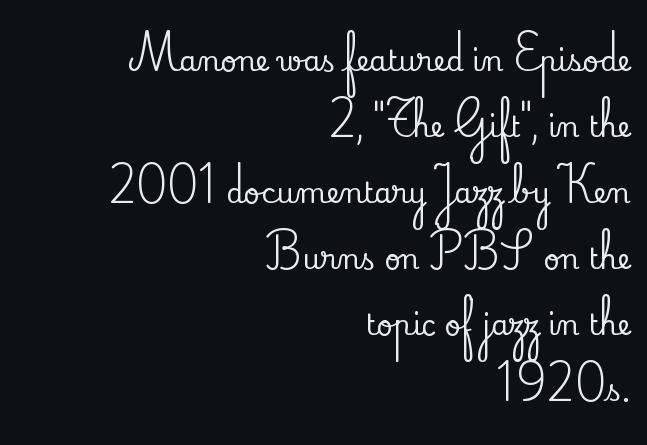
Stroke terminals: seriffed. Leftover space on each line is placed entirely before the opening word. The face used here is proportionally spaced, like ordinary book or web type. There is no visible air inserted between adjacent glyphs. Beneath every word, the page is bare.
